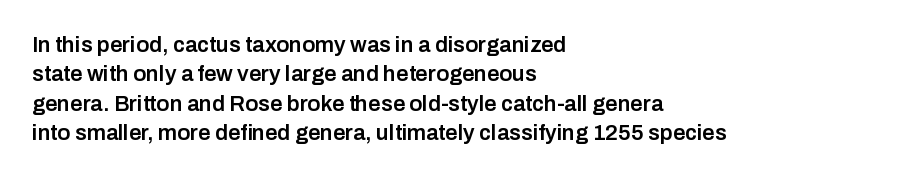
Q: Is the text bold? A: Semi-bold.
Q: Is the text italic (slanted)? A: No, it is upright.
Q: Is the text underlined? A: No.
Q: How is the paragraph aligned? A: Left-aligned.
Q: Is the spacing between letters normal or unusually wide? A: Normal.
Q: Is the spacing between lines tight, normal or loose? A: Normal.
